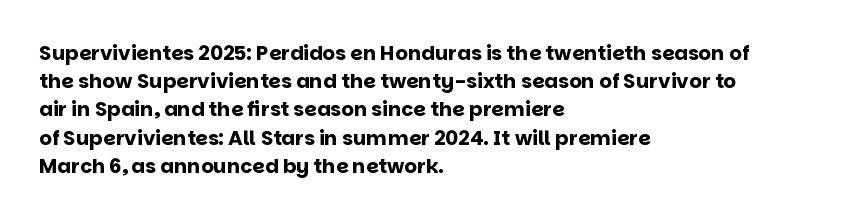
Upright lettering throughout. Each line starts at the same left margin while the right side varies. The passage shown has conventional tracking throughout. The glyphs have the mass of a bold cut. Summary of vertical rhythm: regular, with standard interline spacing. Words float on clear page, feet unadorned.
